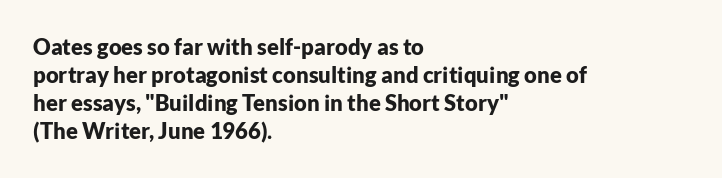
{"italic": "no", "bold": "yes", "underline": "no", "align": "left", "line_spacing": "normal", "line_spacing_ratio": 1.28, "letter_spacing": "normal", "letter_spacing_em": 0.0, "glyph_px": 22}
